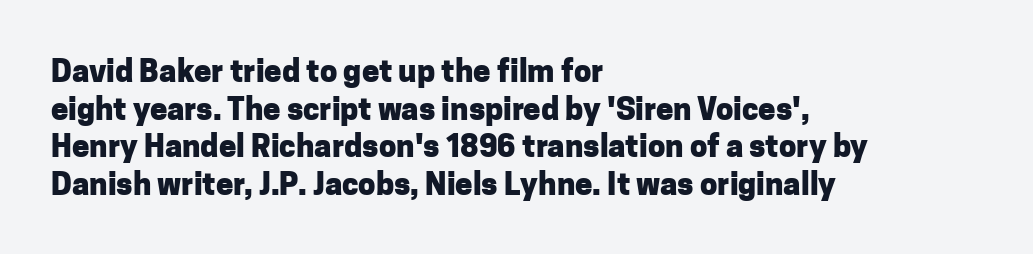
The face used here is a sans, in the tradition of grotesques and geometrics. Descender tails drop into unmarked territory. The lettering holds an erect, upright posture throughout. Weight check: bold — yes, fully.
